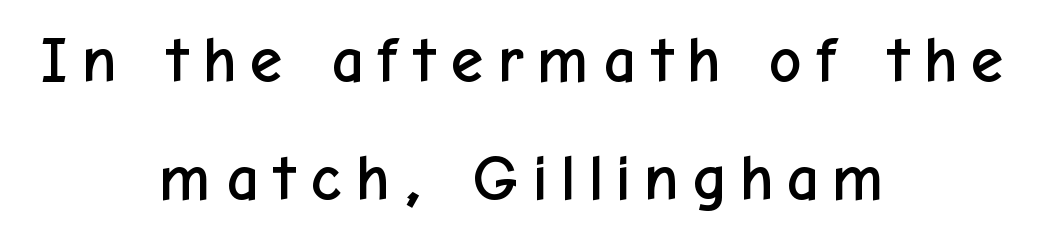
Q: Is the text italic (slanted)? A: No, it is upright.
Q: Is the typeface a serif or a sans-serif typeface? A: Sans-serif.
Q: Is the text underlined? A: No.
Q: How is the paragraph aligned? A: Centered.
Q: Width (condensed, normal, or wide)? A: Normal.
Q: Stroke contrast? A: Low.
Q: x-height? A: Medium.
Q: Monospaced? A: No.
